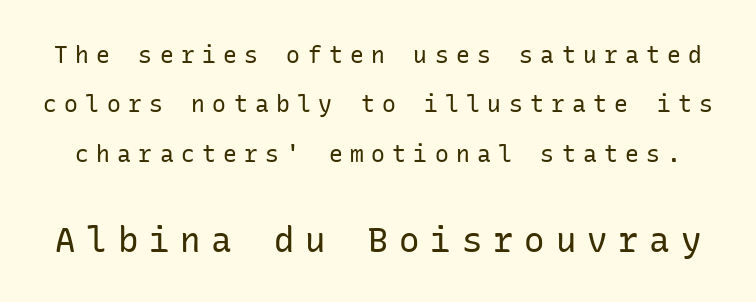
The image shows 34 px regular-weight sans-serif type, upright; set loose line spacing (2.15x), unusually wide letter spacing (+0.32 em), not underlined; the second (bottom) block is 1.48x larger; low stroke contrast and a medium x-height.
